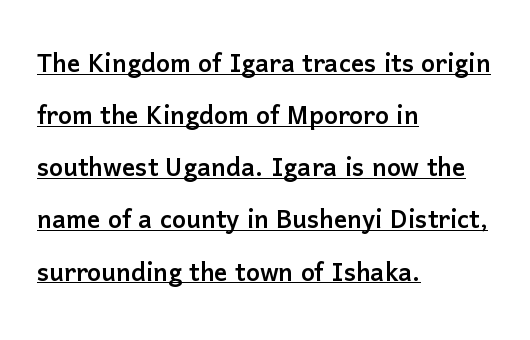
Q: Is the text italic (slanted)? A: No, it is upright.
Q: Is the typeface a serif or a sans-serif typeface? A: Sans-serif.
Q: Is the text underlined? A: Yes.
Q: How is the paragraph aligned? A: Left-aligned.
Q: Is the spacing between letters normal or unusually wide? A: Normal.
Q: Is the spacing between lines tight, normal or loose? A: Normal.
Q: Width (condensed, normal, or wide)? A: Normal.
Q: Stroke contrast? A: Low.
Q: x-height? A: Medium.
Q: Monospaced? A: No.
